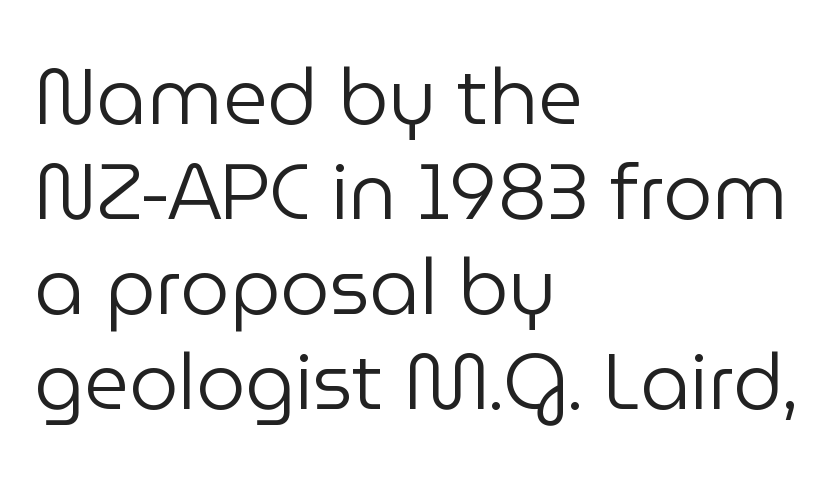
The image shows 78 px regular-weight sans-serif type, upright; set left-aligned, line spacing 1.22x, normal letter spacing, not underlined; low stroke contrast and a medium x-height.
